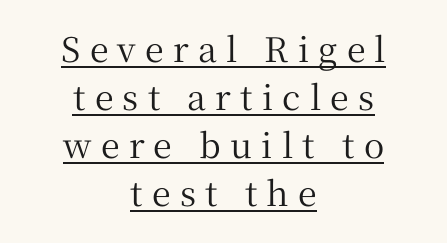
Q: Is the text italic (slanted)? A: No, it is upright.
Q: Is the typeface a serif or a sans-serif typeface? A: Serif.
Q: Is the text underlined? A: Yes.
Q: How is the paragraph aligned? A: Centered.
Q: Is the spacing between letters normal or unusually wide? A: Unusually wide.
Q: Is the spacing between lines tight, normal or loose? A: Normal.
Q: Width (condensed, normal, or wide)? A: Normal.
Q: Stroke contrast? A: Medium.
Q: x-height? A: Medium.
Q: Monospaced? A: No.
